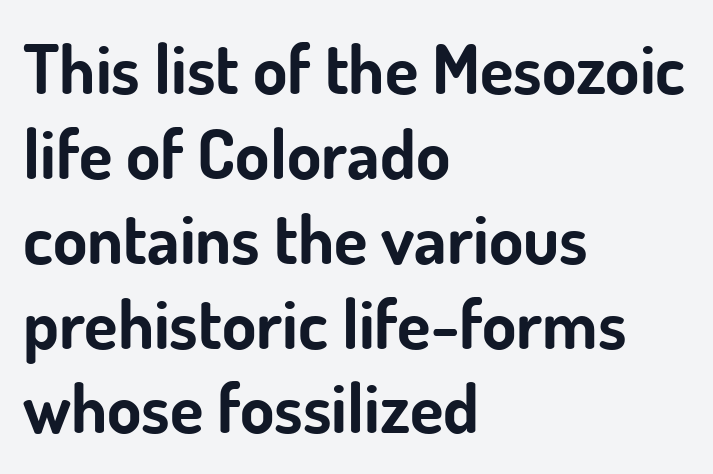
Notice how the passage keeps a crisp vertical edge on the left only. Character widths vary here, with narrow letters taking less room than wide ones. The area under the type is left untouched. Students, this is bold: see how much ink each stroke carries. A typesetter would label this face a sans.
